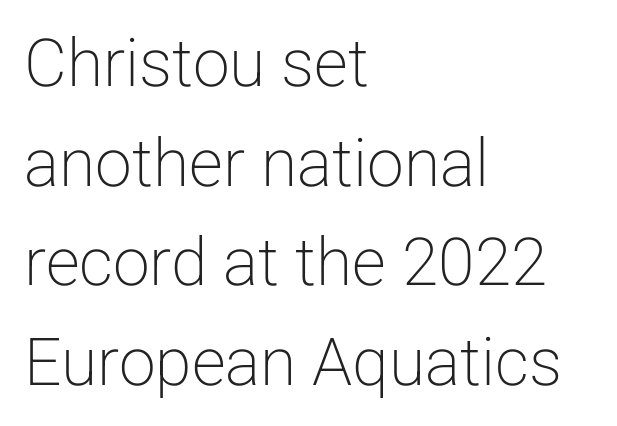
The image shows 66 px light sans-serif type, upright; set left-aligned, normal line spacing (1.51x), normal letter spacing, not underlined; low stroke contrast and a medium x-height.
